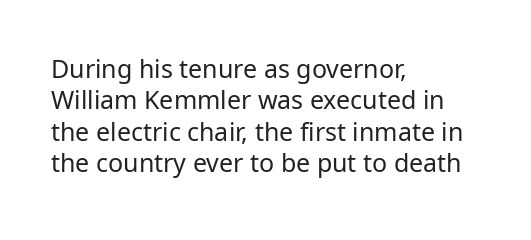
No letter is thick-stroked: the sample isn't bold. This is roman type, the default non-slanted kind. One glance says typical: line gaps are just what's usual. Plain, unruled lines of type. This sample is left-justified, so line endings fall wherever the words run out.
